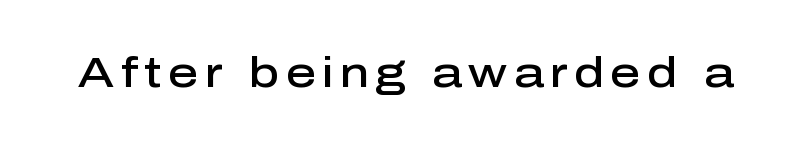
The letters are semibold — heavier than regular but short of a full bold. The passage shown is typed in a proportional face where columns would drift. Letters rest on an invisible, unmarked baseline. Unlike a traditional serif, this face leaves its strokes unadorned. Posture: vertical.
